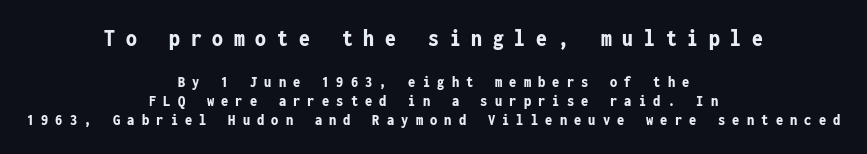
The image shows 24 px bold type, upright; set centered, line spacing 1.19x, unusually wide letter spacing (+0.45 em), not underlined; the first (top) block is 1.5x larger.
